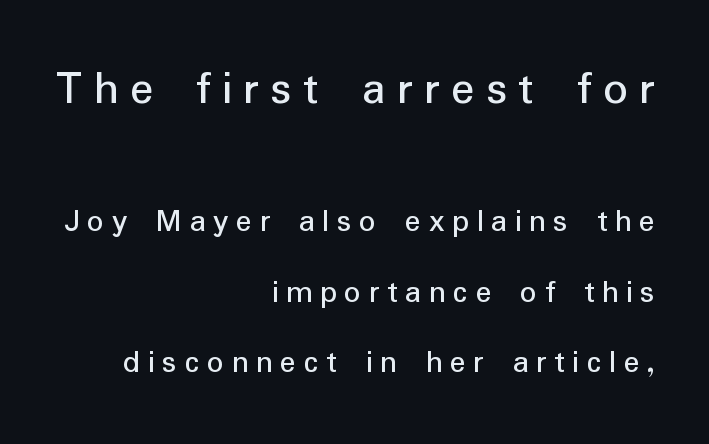
The image shows 49 px regular-weight sans-serif type, upright; set right-aligned, loose line spacing (2.14x), unusually wide letter spacing (+0.23 em), not underlined; the first (top) block is 1.48x larger; low stroke contrast and a medium x-height.
